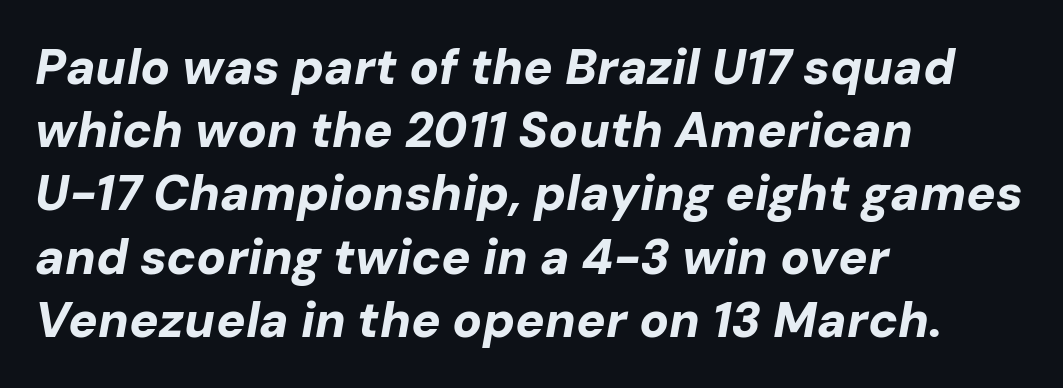
{"italic": "yes", "lean": "right", "slant_degrees": 10, "bold": "yes", "weight": "bold", "width": "normal", "stroke_contrast": "low", "x_height": "medium", "monospaced": "no", "underline": "no", "align": "left", "line_spacing": "normal", "line_spacing_ratio": 1.29, "letter_spacing": "normal", "letter_spacing_em": 0.0, "glyph_px": 49}
